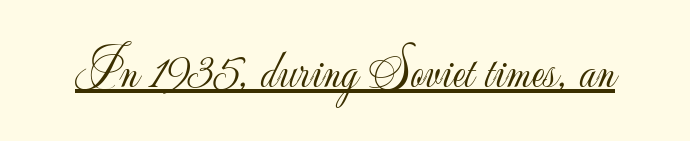
{"serif": "no", "bold": "no", "weight": "light", "width": "normal", "stroke_contrast": "low", "x_height": "small", "monospaced": "no", "underline": "yes", "letter_spacing": "normal", "letter_spacing_em": 0.0, "glyph_px": 53}
